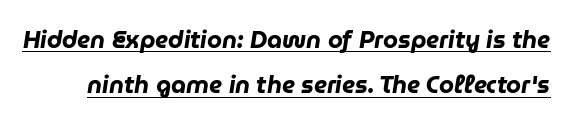
The image shows 24 px bold type, italic (leaning right); set line spacing 1.89x, normal letter spacing, underlined.
